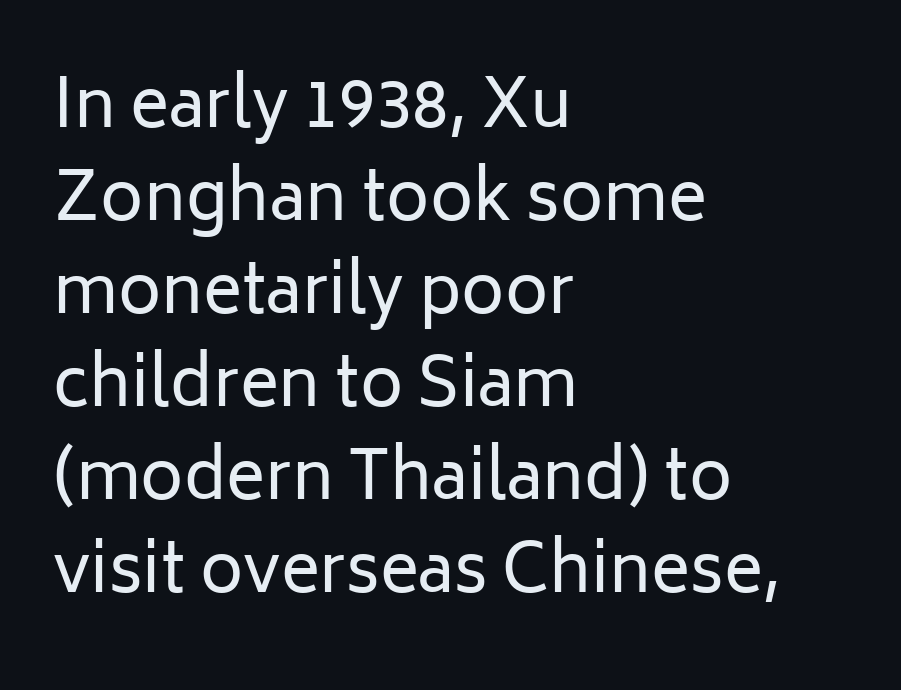
{"serif": "no", "italic": "no", "bold": "no", "weight": "regular", "width": "normal", "stroke_contrast": "low", "x_height": "medium", "monospaced": "no", "underline": "no", "align": "left", "line_spacing": "normal", "line_spacing_ratio": 1.41, "letter_spacing": "normal", "letter_spacing_em": 0.0, "glyph_px": 66}
